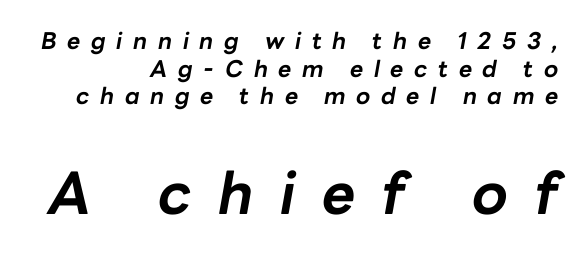
Q: Is the text bold? A: Yes.
Q: Is the text italic (slanted)? A: Yes, it leans right by about 10 degrees.
Q: Is the text underlined? A: No.
Q: How is the paragraph aligned? A: Right-aligned.
Q: Is the spacing between letters normal or unusually wide? A: Unusually wide.
Q: Which block of text is set in a larger size, the first (top) or the second (bottom)? A: The second (bottom) one.
Q: Width (condensed, normal, or wide)? A: Normal.
Q: Stroke contrast? A: Low.
Q: x-height? A: Medium.
Q: Monospaced? A: No.
